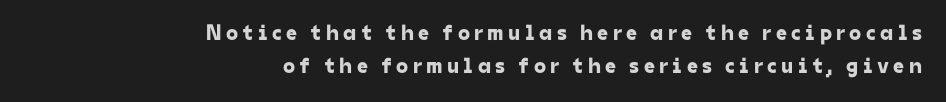
The horizontal fit of the characters is loose and conspicuously gappy. Where is the straight margin? On the right. Summary of vertical rhythm: regular, with standard interline spacing. Underline: absent.
